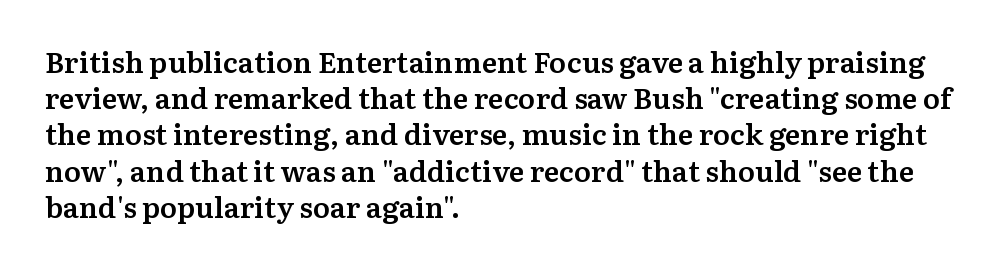
Q: Is the text bold? A: Semi-bold.
Q: Is the text italic (slanted)? A: No, it is upright.
Q: Is the typeface a serif or a sans-serif typeface? A: Serif.
Q: Is the text underlined? A: No.
Q: How is the paragraph aligned? A: Left-aligned.
Q: Is the spacing between letters normal or unusually wide? A: Normal.
Q: Is the spacing between lines tight, normal or loose? A: Normal.
Q: Width (condensed, normal, or wide)? A: Normal.
Q: Stroke contrast? A: Medium.
Q: x-height? A: Medium.
Q: Monospaced? A: No.
